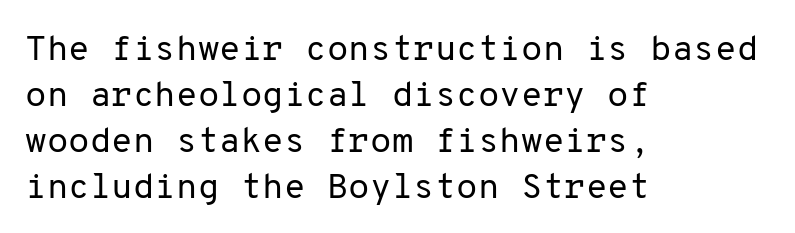
{"serif": "no", "italic": "no", "bold": "no", "weight": "regular", "width": "normal", "stroke_contrast": "low", "x_height": "medium", "monospaced": "yes", "underline": "no", "align": "left", "line_spacing": "normal", "line_spacing_ratio": 1.31, "letter_spacing": "normal", "letter_spacing_em": 0.0, "glyph_px": 35}
